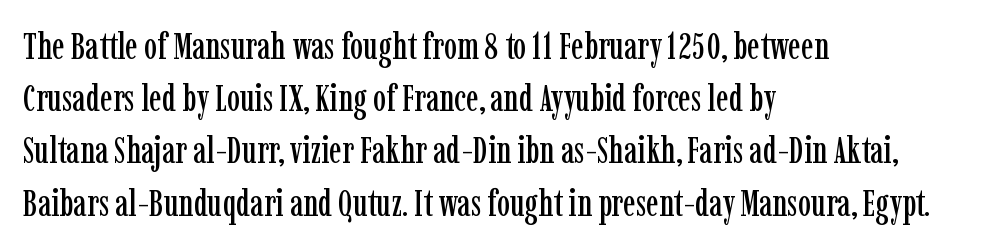
The image shows 37 px condensed serif type, upright; set left-aligned, normal line spacing (1.41x), normal letter spacing, not underlined; low stroke contrast and a medium x-height.
